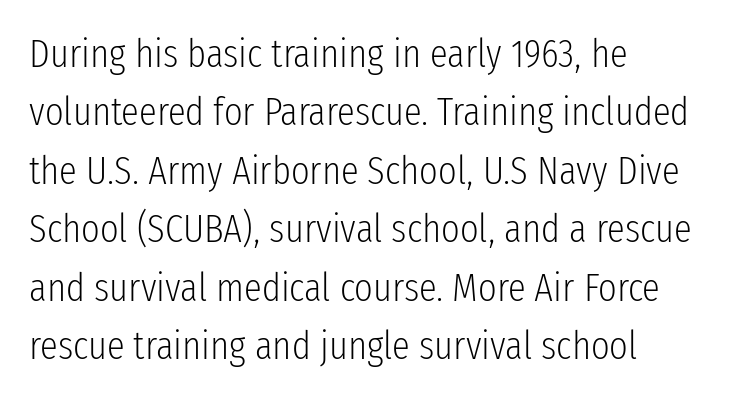
A classic flush-left, rag-right setting is used for this passage. Underline: absent. These lines are rendered in a variable-pitch font. Are there feet on the stems? There aren't — it's a sans.
